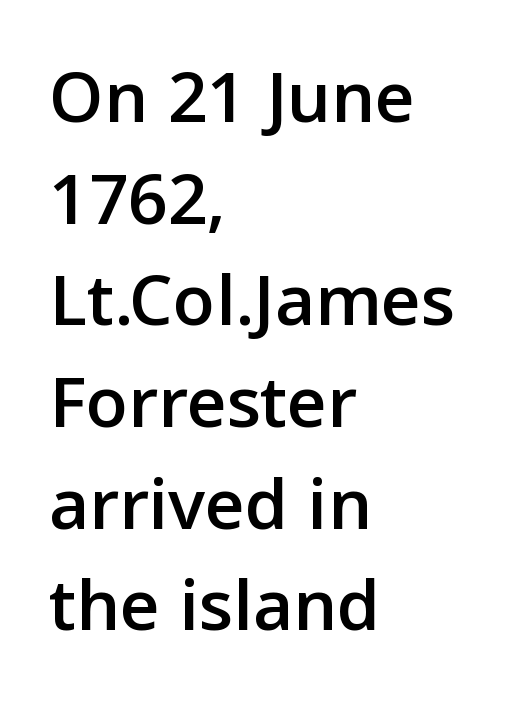
The image shows 77 px sans-serif type, upright; set left-aligned, normal line spacing (1.32x), normal letter spacing, not underlined; low stroke contrast and a medium x-height.
